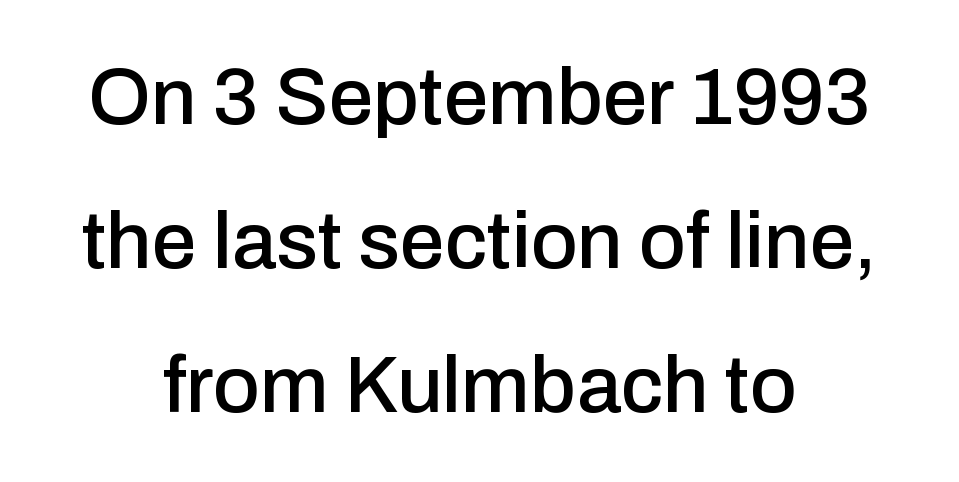
{"serif": "no", "italic": "no", "width": "normal", "stroke_contrast": "low", "x_height": "medium", "monospaced": "no", "underline": "no", "align": "center", "line_spacing_ratio": 1.8, "letter_spacing": "normal", "letter_spacing_em": 0.0, "glyph_px": 80}
